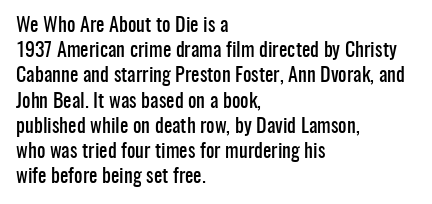
The image shows 20 px text type, upright; set left-aligned, normal line spacing (1.26x), normal letter spacing, not underlined.
